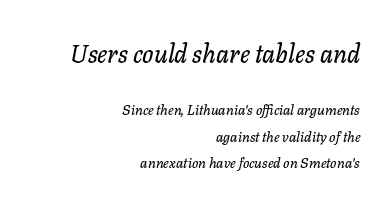
Q: Is the text italic (slanted)? A: Yes, it leans right by about 11 degrees.
Q: Is the text underlined? A: No.
Q: How is the paragraph aligned? A: Right-aligned.
Q: Is the spacing between letters normal or unusually wide? A: Normal.
Q: Which block of text is set in a larger size, the first (top) or the second (bottom)? A: The first (top) one.
